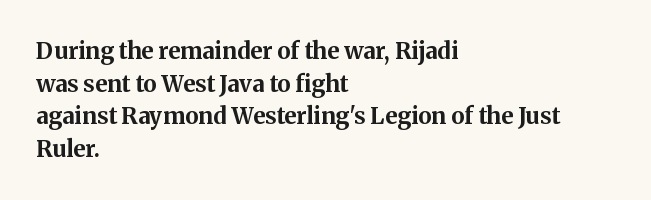
Q: Is the text bold? A: Yes.
Q: Is the text italic (slanted)? A: No, it is upright.
Q: Is the text underlined? A: No.
Q: How is the paragraph aligned? A: Left-aligned.
Q: Is the spacing between letters normal or unusually wide? A: Normal.
Q: Is the spacing between lines tight, normal or loose? A: Normal.
